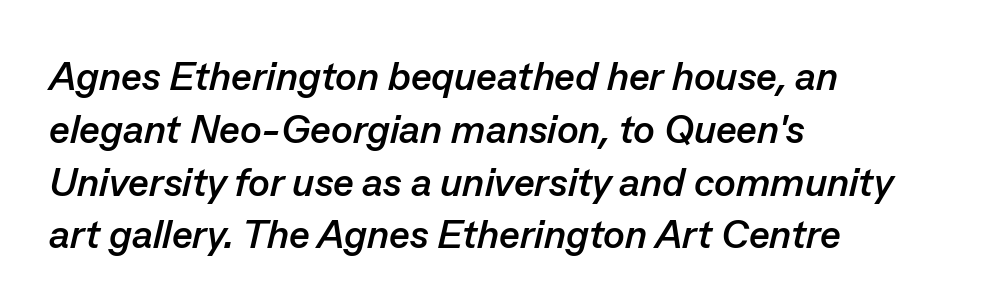
Q: Is the text bold? A: Yes.
Q: Is the text italic (slanted)? A: Yes, it leans right by about 13 degrees.
Q: Is the text underlined? A: No.
Q: How is the paragraph aligned? A: Left-aligned.
Q: Is the spacing between letters normal or unusually wide? A: Normal.
Q: Is the spacing between lines tight, normal or loose? A: Normal.
Q: Width (condensed, normal, or wide)? A: Normal.
Q: Stroke contrast? A: Low.
Q: x-height? A: Medium.
Q: Monospaced? A: No.
